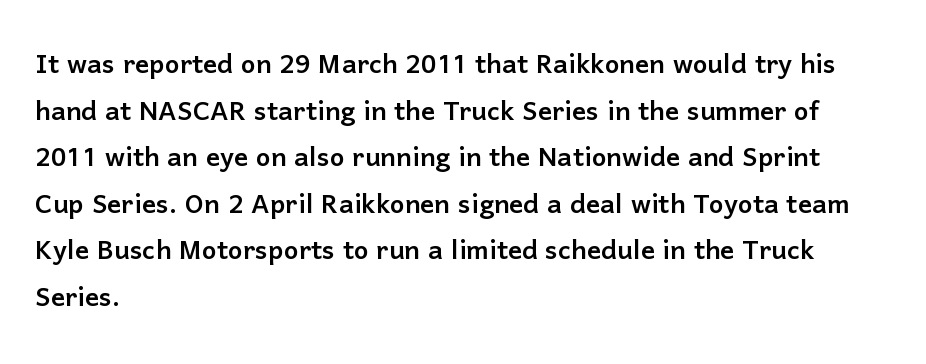
Q: Is the text italic (slanted)? A: No, it is upright.
Q: Is the typeface a serif or a sans-serif typeface? A: Sans-serif.
Q: Is the text underlined? A: No.
Q: How is the paragraph aligned? A: Left-aligned.
Q: Is the spacing between letters normal or unusually wide? A: Normal.
Q: Is the spacing between lines tight, normal or loose? A: Normal.
Q: Width (condensed, normal, or wide)? A: Normal.
Q: Stroke contrast? A: Low.
Q: x-height? A: Medium.
Q: Monospaced? A: No.
